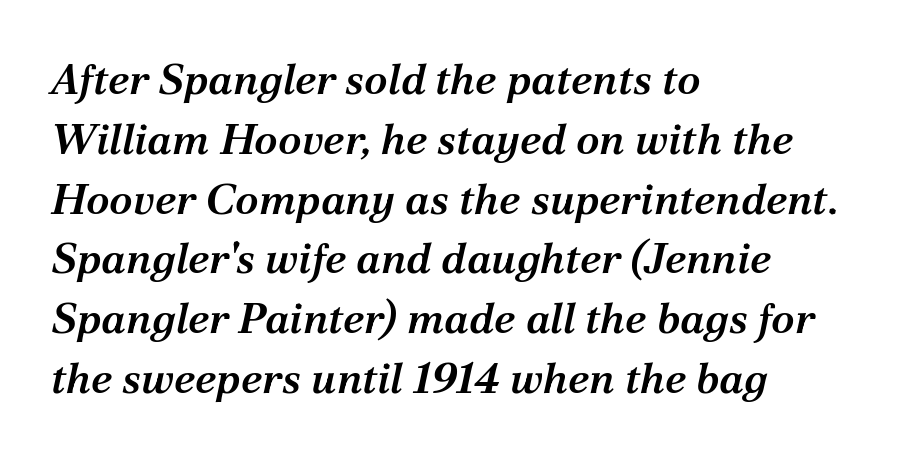
Q: Is the text bold? A: Semi-bold.
Q: Is the text italic (slanted)? A: Yes, it leans right by about 12 degrees.
Q: Is the typeface a serif or a sans-serif typeface? A: Serif.
Q: Is the text underlined? A: No.
Q: How is the paragraph aligned? A: Left-aligned.
Q: Is the spacing between letters normal or unusually wide? A: Normal.
Q: Is the spacing between lines tight, normal or loose? A: Normal.
Q: Width (condensed, normal, or wide)? A: Normal.
Q: Stroke contrast? A: Medium.
Q: x-height? A: Medium.
Q: Monospaced? A: No.
